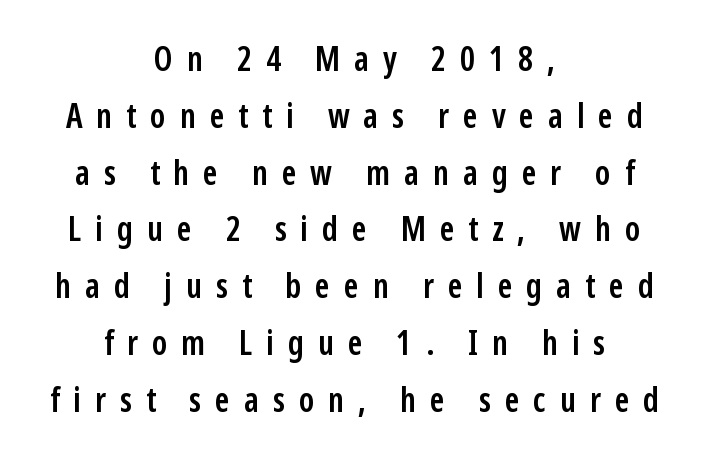
The image shows 34 px semibold, condensed sans-serif type, upright; set centered, normal line spacing (1.67x), unusually wide letter spacing (+0.41 em), not underlined; low stroke contrast and a medium x-height.
